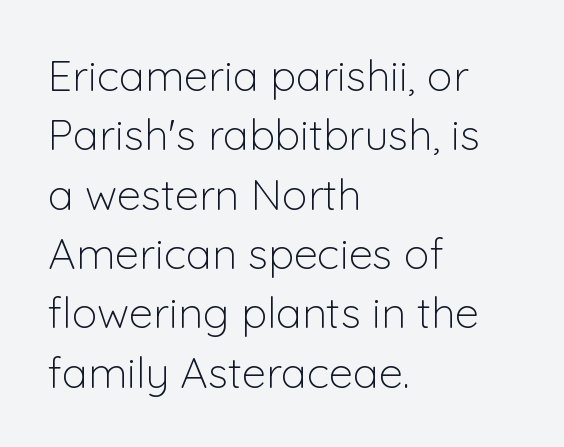
{"serif": "no", "italic": "no", "bold": "no", "weight": "light", "width": "normal", "stroke_contrast": "low", "x_height": "medium", "monospaced": "no", "underline": "no", "align": "left", "line_spacing": "normal", "line_spacing_ratio": 1.38, "letter_spacing": "normal", "letter_spacing_em": 0.0, "glyph_px": 43}
